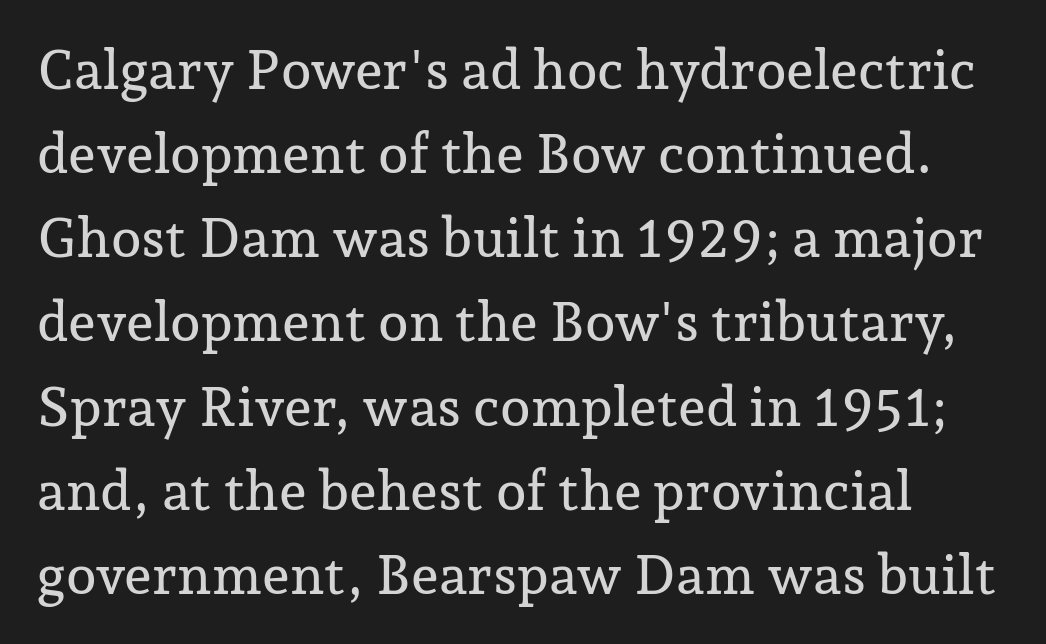
Letter spacing: default. This sample has the flowing, uneven cadence of proportional lettering. Classification — serif. Notice how descenders clear the ascenders below comfortably — that's standard leading. Style check: upright. Descenders hang freely into open space.
